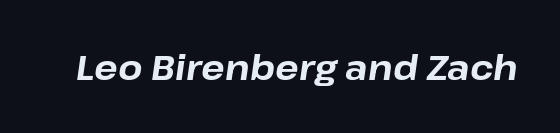
{"italic": "yes", "lean": "right", "slant_degrees": 8, "bold": "yes", "weight": "bold", "width": "normal", "stroke_contrast": "low", "x_height": "medium", "monospaced": "no", "underline": "no", "letter_spacing": "normal", "letter_spacing_em": 0.0, "glyph_px": 35}
